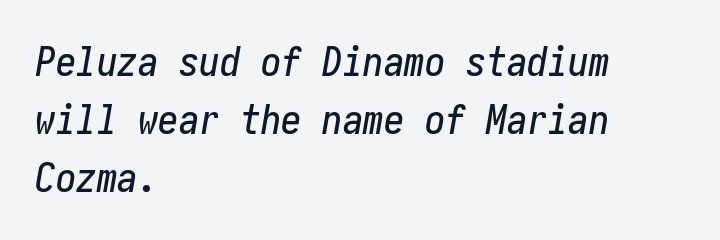
Q: Is the text italic (slanted)? A: Yes, it leans right by about 10 degrees.
Q: Is the text underlined? A: No.
Q: How is the paragraph aligned? A: Left-aligned.
Q: Is the spacing between letters normal or unusually wide? A: Normal.
Q: Is the spacing between lines tight, normal or loose? A: Normal.
Q: Width (condensed, normal, or wide)? A: Condensed.
Q: Stroke contrast? A: Low.
Q: x-height? A: Medium.
